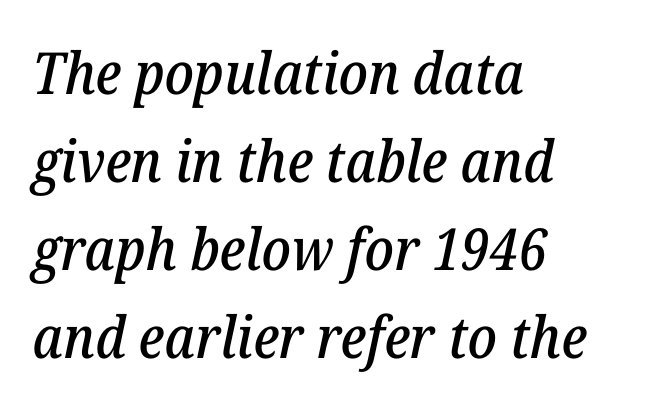
Q: Is the text italic (slanted)? A: Yes, it leans right by about 12 degrees.
Q: Is the typeface a serif or a sans-serif typeface? A: Serif.
Q: Is the text underlined? A: No.
Q: How is the paragraph aligned? A: Left-aligned.
Q: Is the spacing between letters normal or unusually wide? A: Normal.
Q: Is the spacing between lines tight, normal or loose? A: Normal.
Q: Width (condensed, normal, or wide)? A: Normal.
Q: Stroke contrast? A: Low.
Q: x-height? A: Medium.
Q: Monospaced? A: No.
